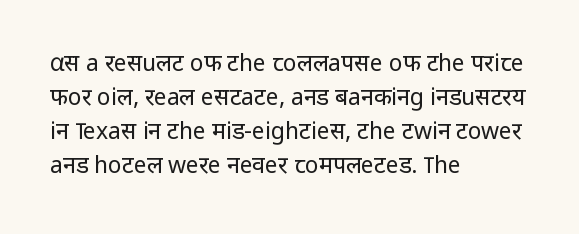
The image shows 23 px text type, upright; set left-aligned, normal line spacing (1.48x), normal letter spacing, not underlined.
